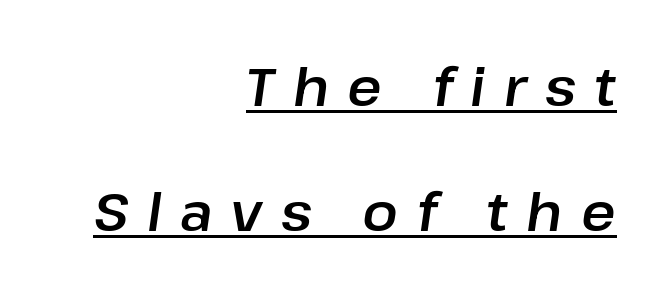
Display-style spreading of the glyphs; the letterfit is very open. A continuous stroke trails under the words, as in a hyperlink. Each line ends at the same right margin while the left side varies. Proportional: the letters do not fall into vertical columns.
